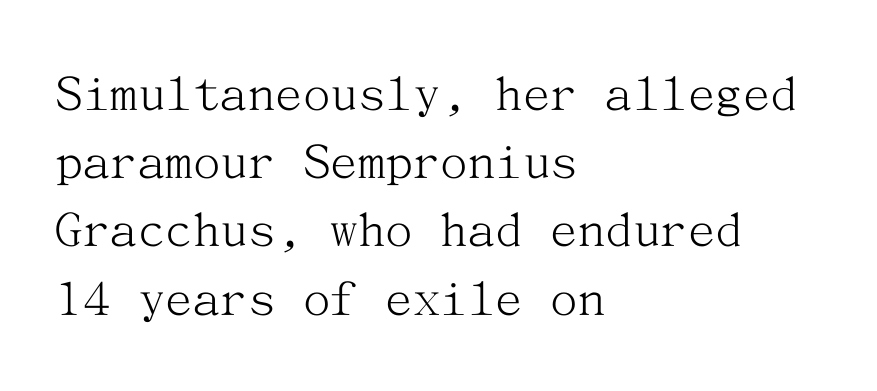
{"serif": "yes", "italic": "no", "bold": "no", "weight": "light", "width": "normal", "stroke_contrast": "medium", "x_height": "medium", "underline": "no", "align": "left", "line_spacing_ratio": 1.24, "letter_spacing": "normal", "letter_spacing_em": 0.0, "glyph_px": 55}
